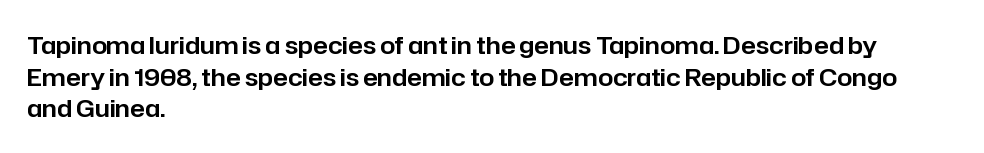
The letterforms sit shoulder to shoulder at normal distance. In terms of leading, this rendering sits right in the middle. The rendering anchors every line to the left-hand side. Style check: upright.
